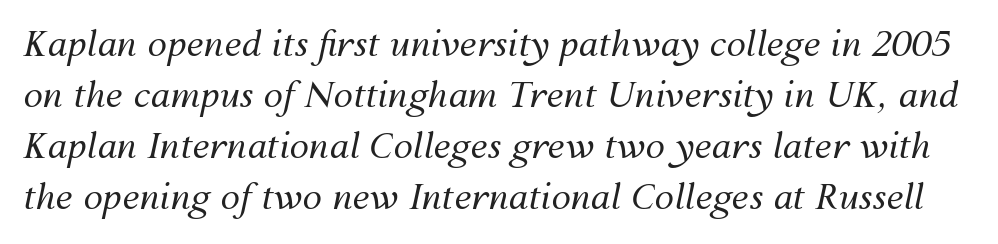
{"italic": "yes", "lean": "right", "slant_degrees": 12, "bold": "no", "weight": "regular", "width": "normal", "stroke_contrast": "medium", "x_height": "medium", "monospaced": "no", "underline": "no", "line_spacing": "normal", "line_spacing_ratio": 1.46, "letter_spacing": "normal", "letter_spacing_em": 0.0, "glyph_px": 35}
